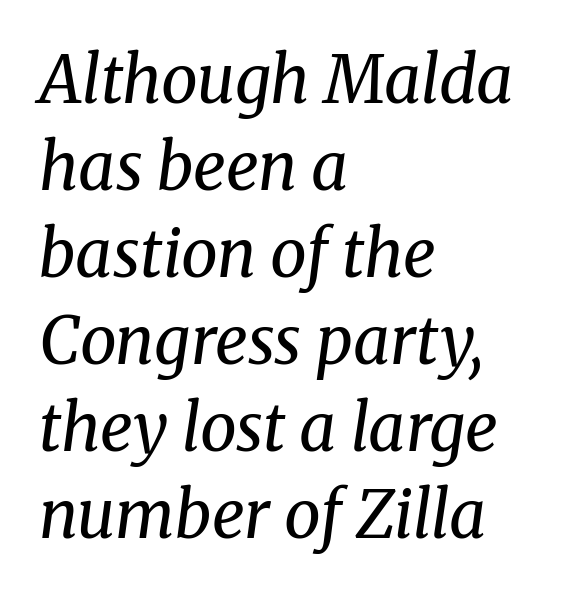
Q: Is the text bold? A: No.
Q: Is the text italic (slanted)? A: Yes, it leans right by about 8 degrees.
Q: Is the typeface a serif or a sans-serif typeface? A: Serif.
Q: Is the text underlined? A: No.
Q: How is the paragraph aligned? A: Left-aligned.
Q: Is the spacing between letters normal or unusually wide? A: Normal.
Q: Is the spacing between lines tight, normal or loose? A: Normal.
Q: Width (condensed, normal, or wide)? A: Normal.
Q: Stroke contrast? A: Medium.
Q: x-height? A: Medium.
Q: Monospaced? A: No.
